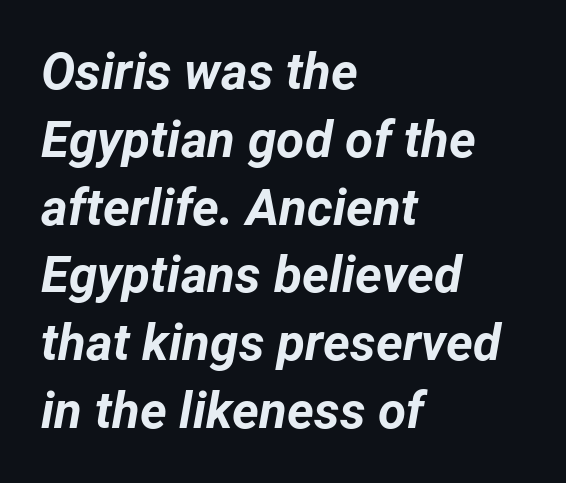
Think of a printed novel: that variable character pitch is what you see here. This sample keeps an unexceptional amount of space between lines. How are the letters spaced? Ordinarily, with no added tracking. This sample is left-justified, so line endings fall wherever the words run out.
